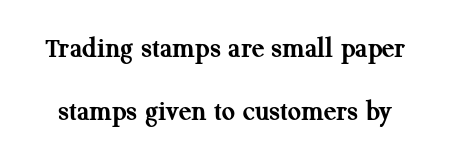
{"serif": "yes", "italic": "no", "bold": "yes", "weight": "semibold", "width": "normal", "stroke_contrast": "medium", "x_height": "medium", "monospaced": "no", "underline": "no", "line_spacing": "loose", "line_spacing_ratio": 2.18, "letter_spacing": "normal", "letter_spacing_em": 0.0, "glyph_px": 29}
